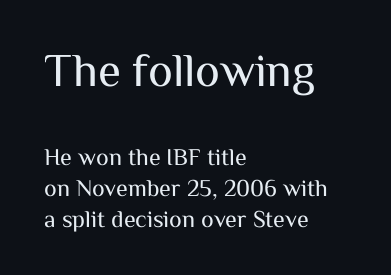
{"serif": "no", "italic": "no", "bold": "no", "weight": "regular", "width": "normal", "stroke_contrast": "medium", "x_height": "medium", "monospaced": "no", "underline": "no", "align": "left", "line_spacing": "normal", "line_spacing_ratio": 1.3, "letter_spacing": "normal", "letter_spacing_em": 0.0, "larger_block": "first", "size_ratio": 1.96, "glyph_px": 47}
